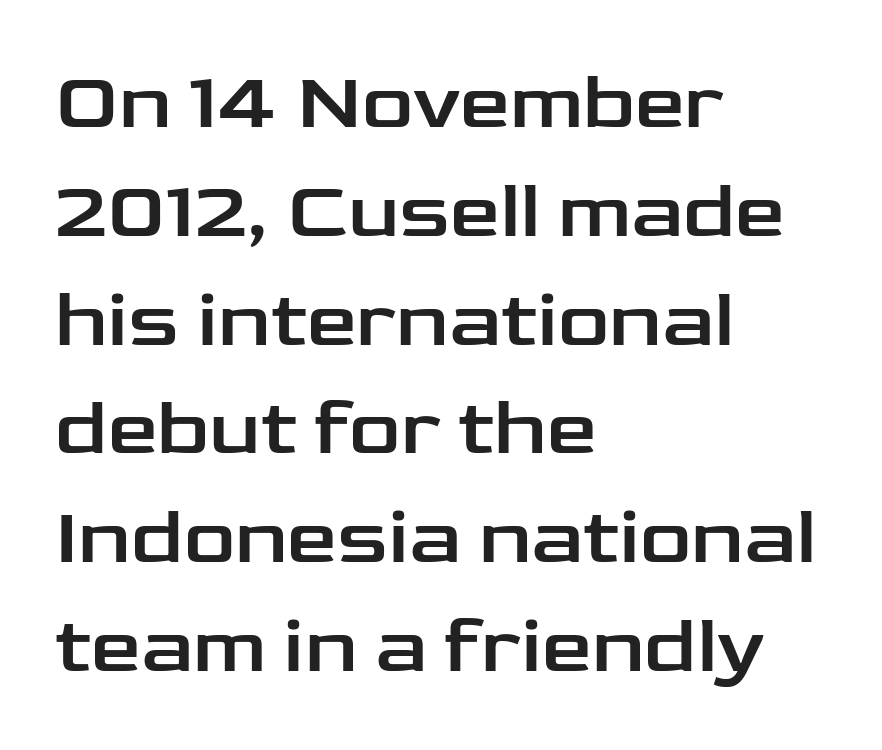
Q: Is the text italic (slanted)? A: No, it is upright.
Q: Is the typeface a serif or a sans-serif typeface? A: Sans-serif.
Q: Is the text underlined? A: No.
Q: How is the paragraph aligned? A: Left-aligned.
Q: Is the spacing between letters normal or unusually wide? A: Normal.
Q: Is the spacing between lines tight, normal or loose? A: Normal.
Q: Width (condensed, normal, or wide)? A: Wide.
Q: Stroke contrast? A: Low.
Q: x-height? A: Medium.
Q: Monospaced? A: No.
